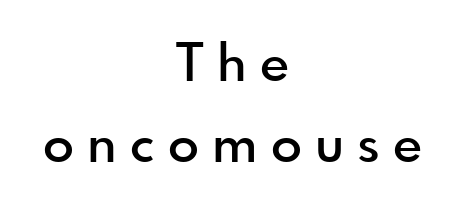
Is this a sans? Yes — the strokes have no serifs. The letters stand straight up with perfectly vertical stems. Centered paragraph, ragged on both sides. Successive baselines arrive at the customary interval. How are the letters spaced? Widely, with obvious added tracking.
